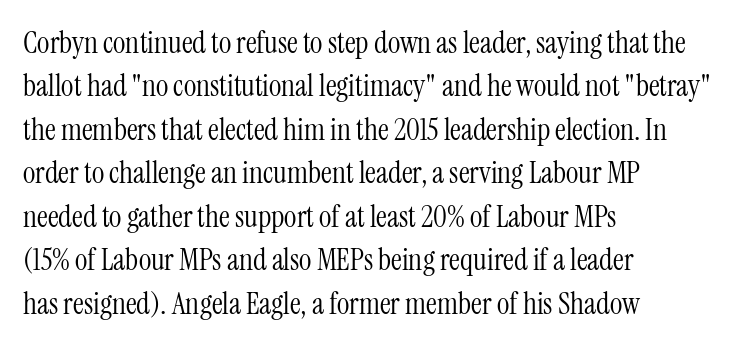
The image shows 30 px light, condensed serif type, upright; set left-aligned, normal line spacing (1.45x), normal letter spacing, not underlined; medium stroke contrast and a medium x-height.
